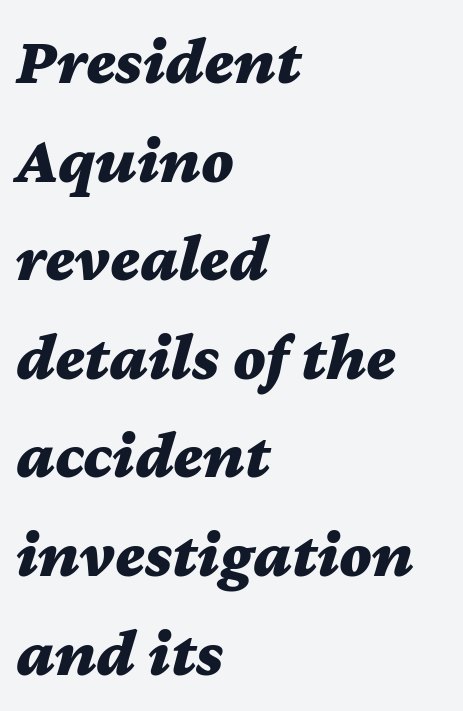
The image shows 68 px bold, wide type, italic (leaning right); set left-aligned, normal line spacing (1.45x), normal letter spacing, not underlined; medium stroke contrast and a medium x-height.
